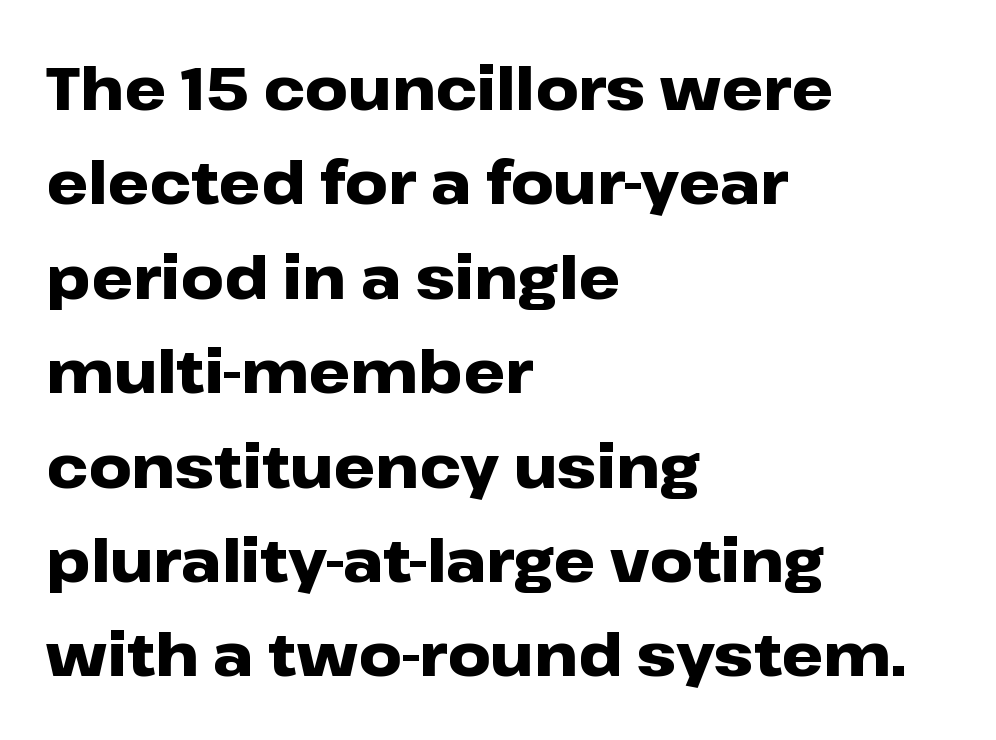
Q: Is the text bold? A: Yes.
Q: Is the text italic (slanted)? A: No, it is upright.
Q: Is the typeface a serif or a sans-serif typeface? A: Sans-serif.
Q: Is the text underlined? A: No.
Q: How is the paragraph aligned? A: Left-aligned.
Q: Is the spacing between letters normal or unusually wide? A: Normal.
Q: Is the spacing between lines tight, normal or loose? A: Normal.
Q: Width (condensed, normal, or wide)? A: Wide.
Q: Stroke contrast? A: Low.
Q: x-height? A: Medium.
Q: Monospaced? A: No.
